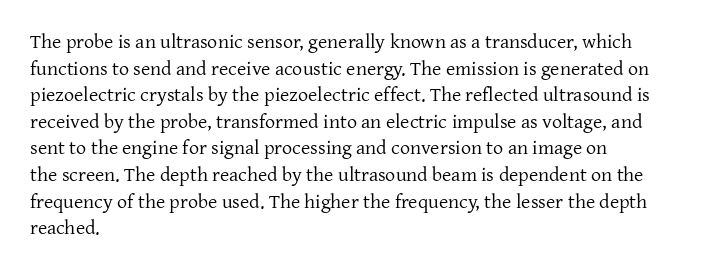
The image shows 20 px text type, upright; set left-aligned, normal line spacing (1.33x), normal letter spacing, not underlined.
